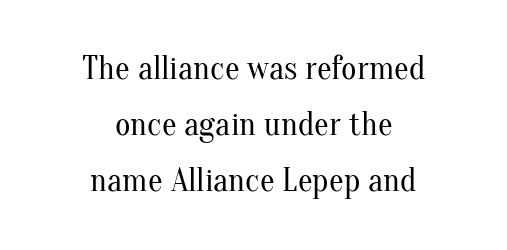
{"serif": "yes", "italic": "no", "bold": "no", "weight": "regular", "width": "normal", "stroke_contrast": "medium", "x_height": "small", "monospaced": "no", "underline": "no", "align": "center", "line_spacing": "normal", "line_spacing_ratio": 1.7, "letter_spacing": "normal", "letter_spacing_em": 0.0, "glyph_px": 33}
